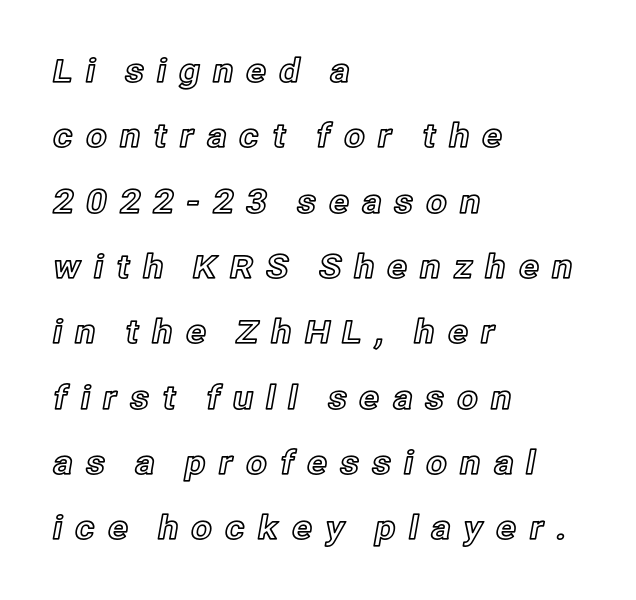
{"width": "normal", "x_height": "medium", "monospaced": "no", "underline": "no", "align": "left", "line_spacing": "loose", "line_spacing_ratio": 1.98, "letter_spacing": "wide", "letter_spacing_em": 0.36, "glyph_px": 33}
